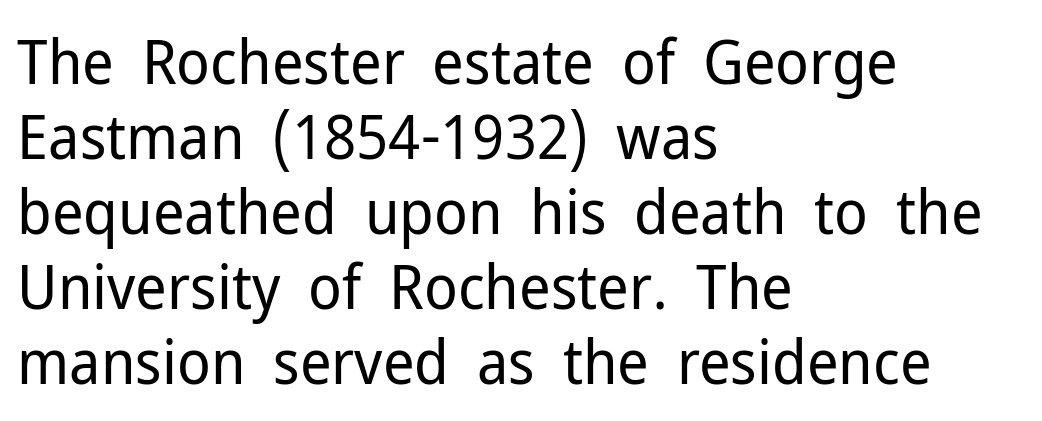
{"serif": "no", "italic": "no", "bold": "no", "weight": "regular", "width": "normal", "stroke_contrast": "low", "x_height": "medium", "monospaced": "no", "underline": "no", "align": "left", "line_spacing_ratio": 1.21, "letter_spacing": "normal", "letter_spacing_em": 0.0, "glyph_px": 62}
